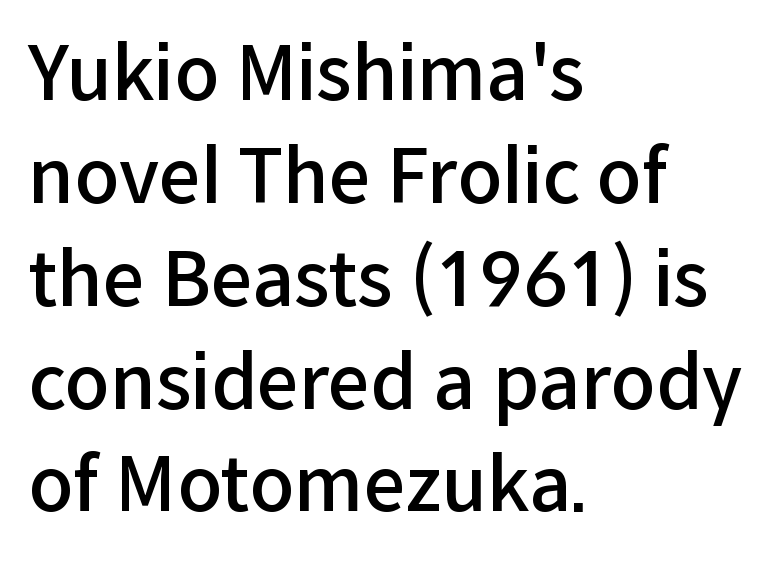
The image shows 74 px semibold sans-serif type, upright; set left-aligned, normal line spacing (1.39x), normal letter spacing, not underlined; low stroke contrast and a medium x-height.
